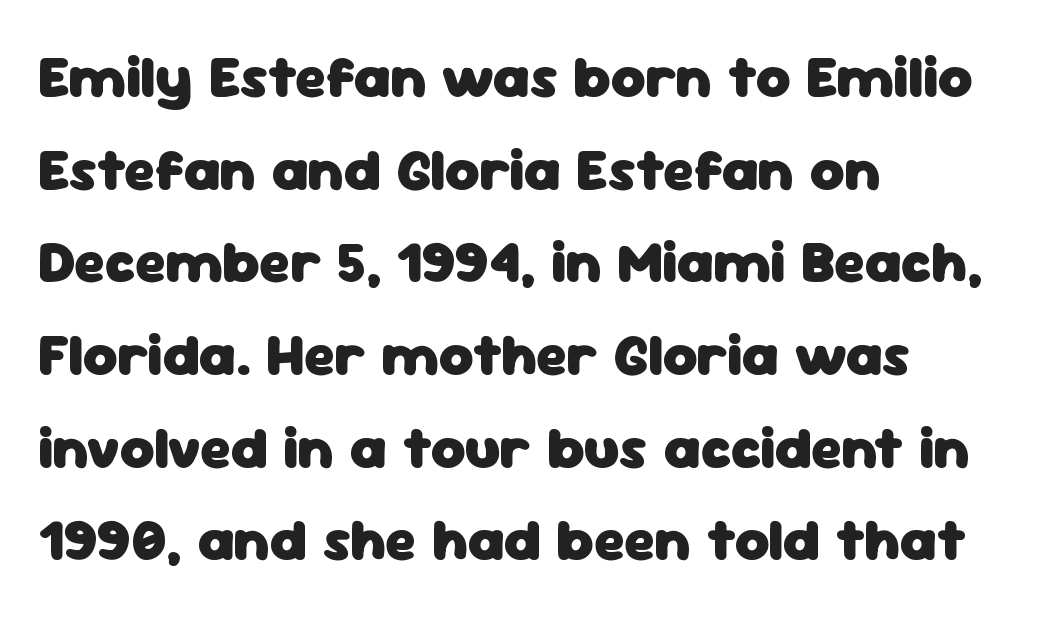
{"serif": "no", "italic": "no", "bold": "yes", "weight": "heavy", "width": "normal", "stroke_contrast": "low", "x_height": "medium", "monospaced": "no", "underline": "no", "align": "left", "line_spacing": "normal", "line_spacing_ratio": 1.57, "letter_spacing": "normal", "letter_spacing_em": 0.0, "glyph_px": 59}
